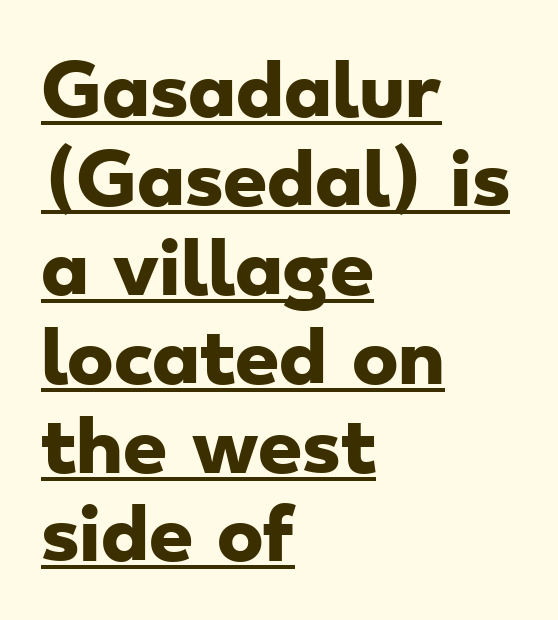
Q: Is the text bold? A: Yes.
Q: Is the typeface a serif or a sans-serif typeface? A: Sans-serif.
Q: Is the text underlined? A: Yes.
Q: How is the paragraph aligned? A: Left-aligned.
Q: Is the spacing between letters normal or unusually wide? A: Normal.
Q: Is the spacing between lines tight, normal or loose? A: Normal.
Q: Width (condensed, normal, or wide)? A: Wide.
Q: Stroke contrast? A: Low.
Q: x-height? A: Small.
Q: Monospaced? A: No.
